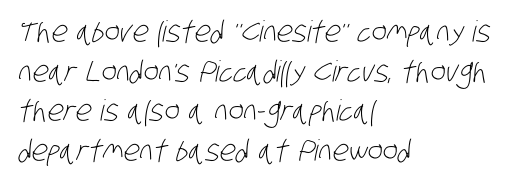
{"serif": "no", "bold": "no", "weight": "light", "width": "condensed", "stroke_contrast": "low", "x_height": "large", "monospaced": "no", "underline": "no", "align": "left", "line_spacing": "normal", "line_spacing_ratio": 1.37, "letter_spacing": "normal", "letter_spacing_em": 0.0, "glyph_px": 29}
